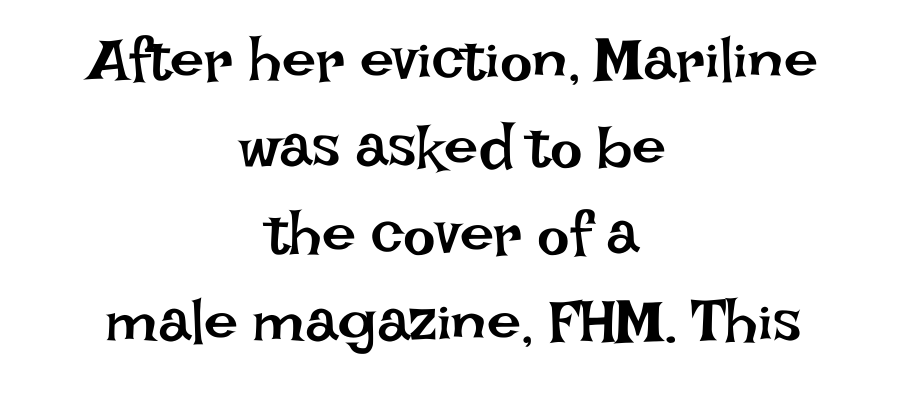
A quiet, ordinary-to-light weight characterises the typeface. Look at the tracking — it's just the regular setting, nothing added. The space between consecutive lines is moderate. The font's upright variant was chosen for this text.
